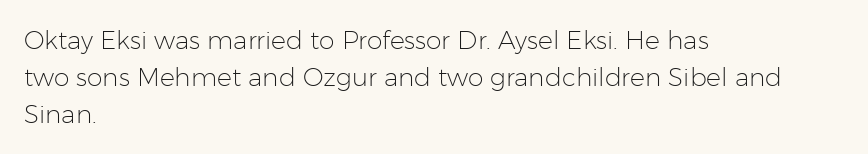
The image shows 25 px text type, upright; set left-aligned, normal line spacing (1.49x), normal letter spacing, not underlined.
